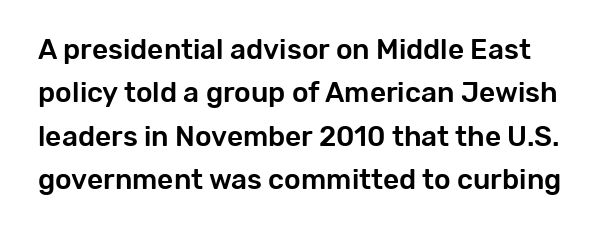
This sample uses plain, unmodified letter spacing. This sample keeps an unexceptional amount of space between lines. Posture: straight, roman, zero tilt. Serifs: no, the terminals of the letterforms are clean. Honestly, there is no underline to notice here at all.
